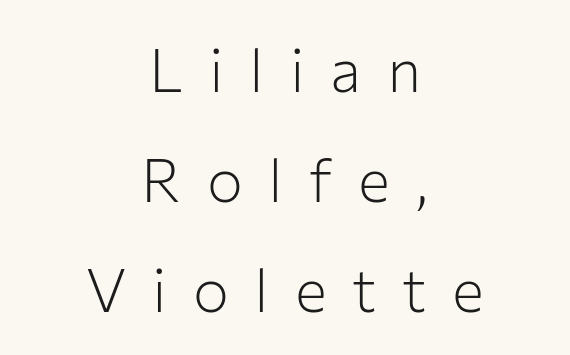
Is this a fixed-width face? No — the glyphs have proportional, varying widths. The axis of the letterforms is exactly vertical. Letters have the restrained weight of plain body copy at most. Grotesque or geometric, the face here clearly has no serifs.
